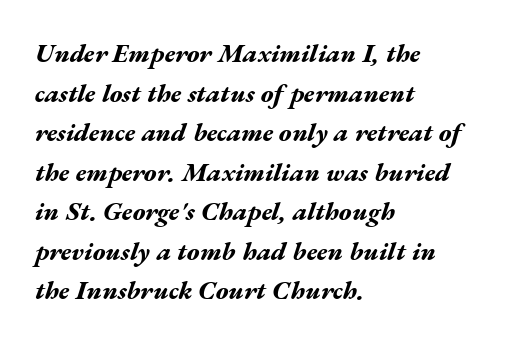
The leading is moderate, giving the passage an even texture. These lines are set flush left with a ragged right edge. This sample uses an oblique cut, with every glyph tilted off the vertical. Weight check: bold — yes, fully. Only glyphs here, with clear space below each row.
